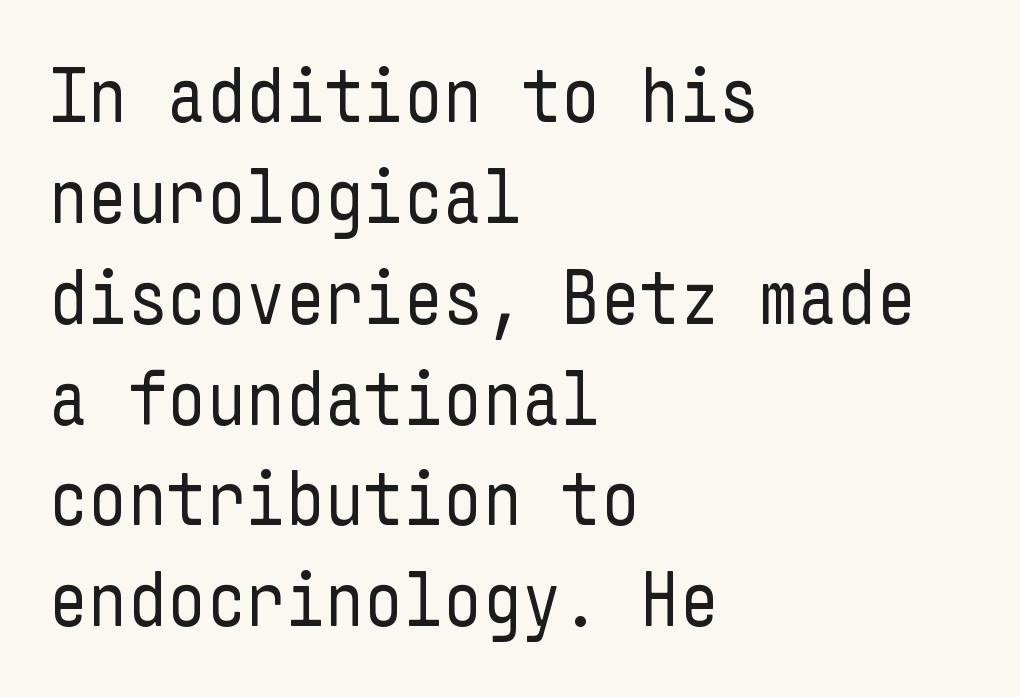
Q: Is the text bold? A: No.
Q: Is the text italic (slanted)? A: No, it is upright.
Q: Is the typeface a serif or a sans-serif typeface? A: Sans-serif.
Q: Is the text underlined? A: No.
Q: How is the paragraph aligned? A: Left-aligned.
Q: Is the spacing between letters normal or unusually wide? A: Normal.
Q: Is the spacing between lines tight, normal or loose? A: Normal.
Q: Width (condensed, normal, or wide)? A: Condensed.
Q: Stroke contrast? A: Low.
Q: x-height? A: Medium.
